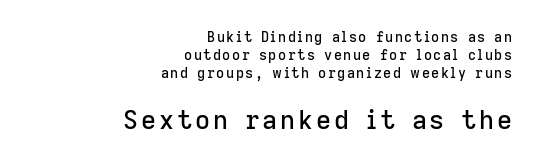
{"italic": "no", "underline": "no", "align": "right", "line_spacing": "normal", "line_spacing_ratio": 1.29, "larger_block": "second", "size_ratio": 1.86, "glyph_px": 26}
